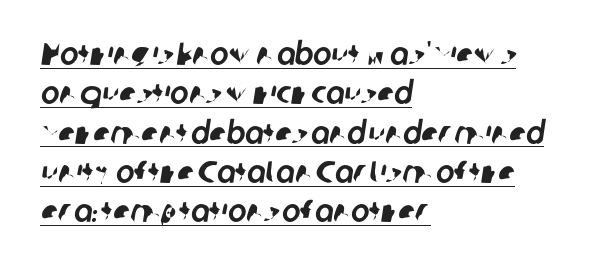
Q: Is the typeface a serif or a sans-serif typeface? A: Sans-serif.
Q: Is the text underlined? A: Yes.
Q: How is the paragraph aligned? A: Left-aligned.
Q: Is the spacing between letters normal or unusually wide? A: Normal.
Q: Is the spacing between lines tight, normal or loose? A: Normal.
Q: Width (condensed, normal, or wide)? A: Normal.
Q: Stroke contrast? A: Low.
Q: x-height? A: Medium.
Q: Monospaced? A: No.
